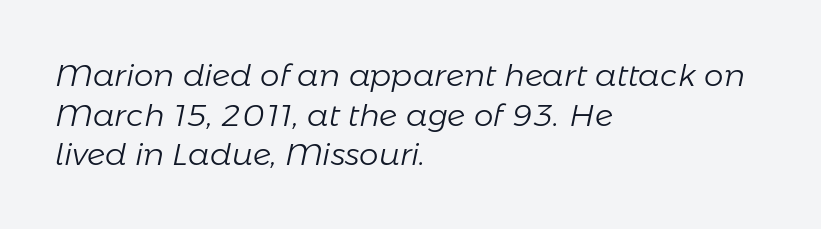
{"italic": "yes", "lean": "right", "slant_degrees": 11, "bold": "no", "weight": "light", "width": "normal", "stroke_contrast": "low", "x_height": "medium", "monospaced": "no", "underline": "no", "align": "left", "line_spacing": "normal", "line_spacing_ratio": 1.28, "letter_spacing": "normal", "letter_spacing_em": 0.0, "glyph_px": 31}
